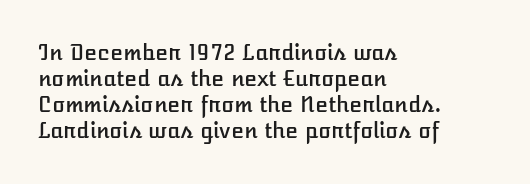
{"italic": "no", "underline": "no", "align": "left", "line_spacing_ratio": 1.24, "letter_spacing": "normal", "letter_spacing_em": 0.0, "glyph_px": 21}
